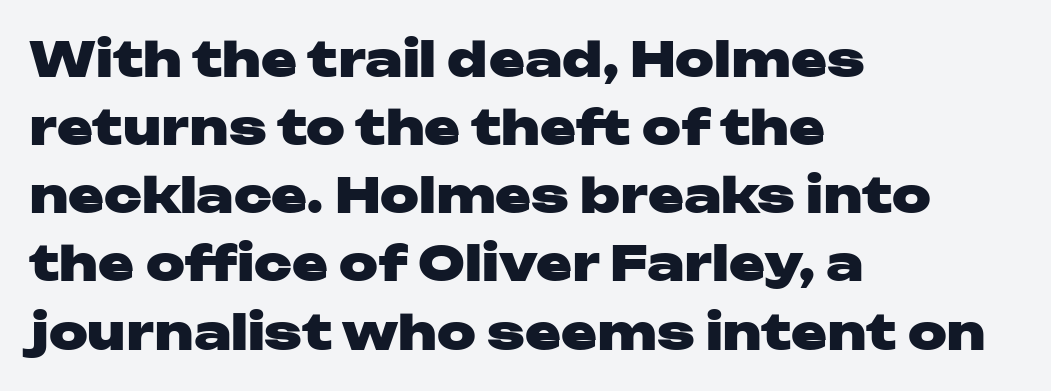
Q: Is the text bold? A: Yes.
Q: Is the text italic (slanted)? A: No, it is upright.
Q: Is the typeface a serif or a sans-serif typeface? A: Sans-serif.
Q: Is the text underlined? A: No.
Q: How is the paragraph aligned? A: Left-aligned.
Q: Is the spacing between letters normal or unusually wide? A: Normal.
Q: Is the spacing between lines tight, normal or loose? A: Normal.
Q: Width (condensed, normal, or wide)? A: Wide.
Q: Stroke contrast? A: Low.
Q: x-height? A: Medium.
Q: Monospaced? A: No.
